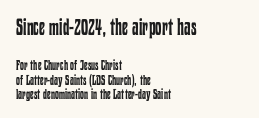
The image shows 23 px text type, upright; set left-aligned, tight line spacing (1.03x), normal letter spacing, not underlined; the first (top) block is 1.64x larger.
